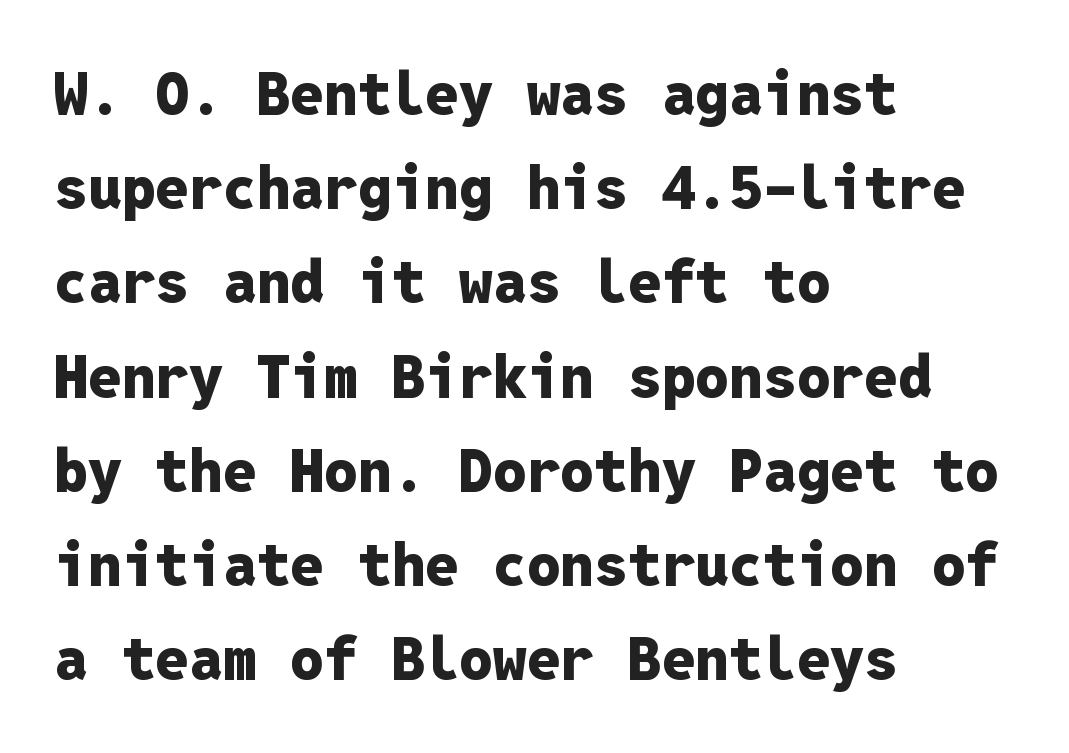
Q: Is the text bold? A: Yes.
Q: Is the text italic (slanted)? A: No, it is upright.
Q: Is the typeface a serif or a sans-serif typeface? A: Sans-serif.
Q: Is the text underlined? A: No.
Q: How is the paragraph aligned? A: Left-aligned.
Q: Is the spacing between letters normal or unusually wide? A: Normal.
Q: Is the spacing between lines tight, normal or loose? A: Normal.
Q: Width (condensed, normal, or wide)? A: Normal.
Q: Stroke contrast? A: Low.
Q: x-height? A: Medium.
Q: Monospaced? A: Yes.
